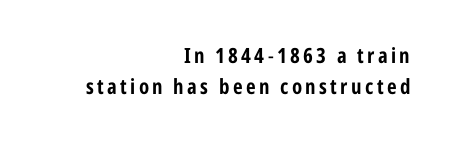
The image shows 21 px text type, upright; set right-aligned, normal line spacing (1.5x), not underlined.
